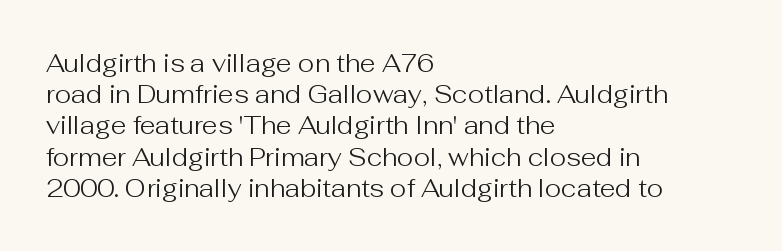
{"italic": "no", "bold": "no", "underline": "no", "align": "left", "line_spacing": "normal", "line_spacing_ratio": 1.25, "letter_spacing": "normal", "letter_spacing_em": 0.0, "glyph_px": 25}
